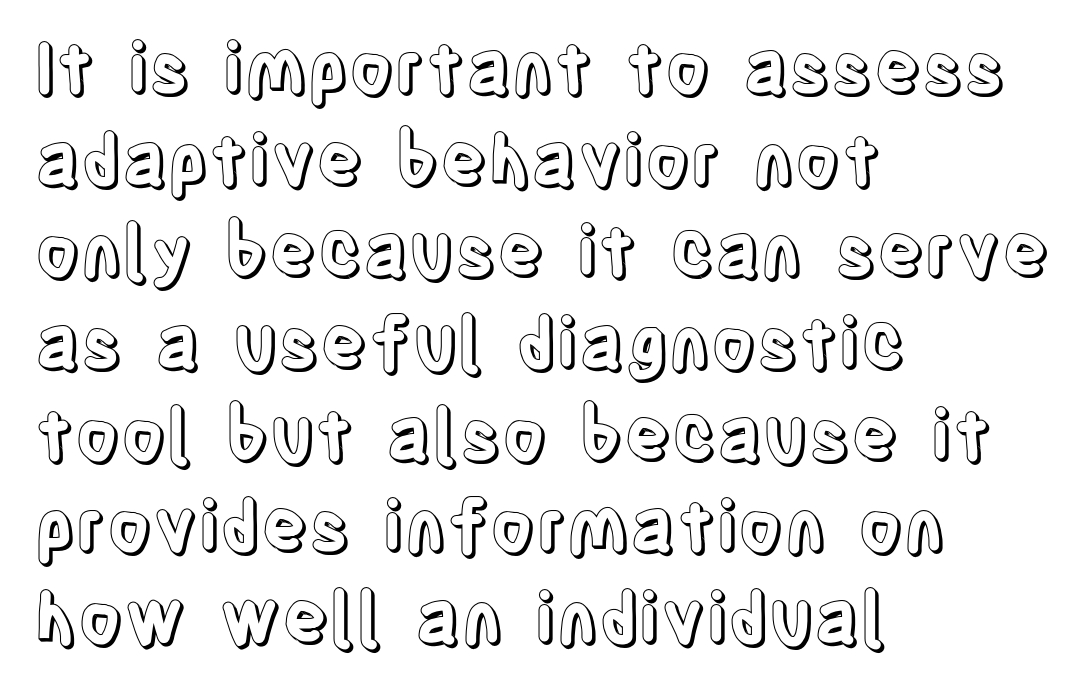
Q: Is the text italic (slanted)? A: No, it is upright.
Q: Is the text underlined? A: No.
Q: How is the paragraph aligned? A: Left-aligned.
Q: Is the spacing between letters normal or unusually wide? A: Normal.
Q: Is the spacing between lines tight, normal or loose? A: Normal.
Q: Width (condensed, normal, or wide)? A: Condensed.
Q: x-height? A: Large.
Q: Monospaced? A: No.
